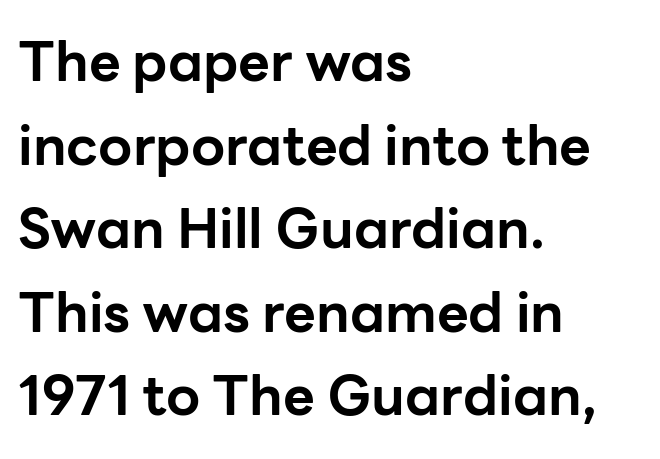
Q: Is the text bold? A: Yes.
Q: Is the text italic (slanted)? A: No, it is upright.
Q: Is the typeface a serif or a sans-serif typeface? A: Sans-serif.
Q: Is the text underlined? A: No.
Q: How is the paragraph aligned? A: Left-aligned.
Q: Is the spacing between letters normal or unusually wide? A: Normal.
Q: Is the spacing between lines tight, normal or loose? A: Normal.
Q: Width (condensed, normal, or wide)? A: Normal.
Q: Stroke contrast? A: Low.
Q: x-height? A: Medium.
Q: Monospaced? A: No.
